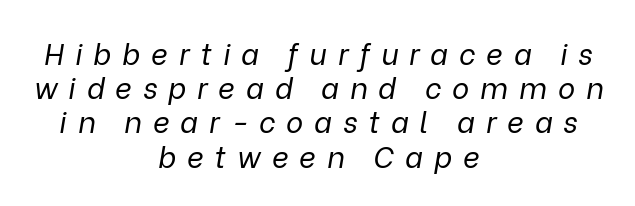
The image shows 29 px regular-weight type, italic (leaning right); set centered, line spacing 1.18x, unusually wide letter spacing (+0.38 em), not underlined; low stroke contrast and a medium x-height.
